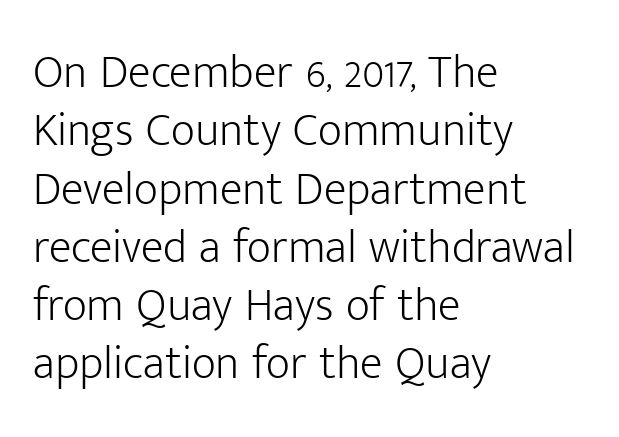
The image shows 47 px light sans-serif type, upright; set left-aligned, line spacing 1.24x, normal letter spacing, not underlined; low stroke contrast and a medium x-height.
